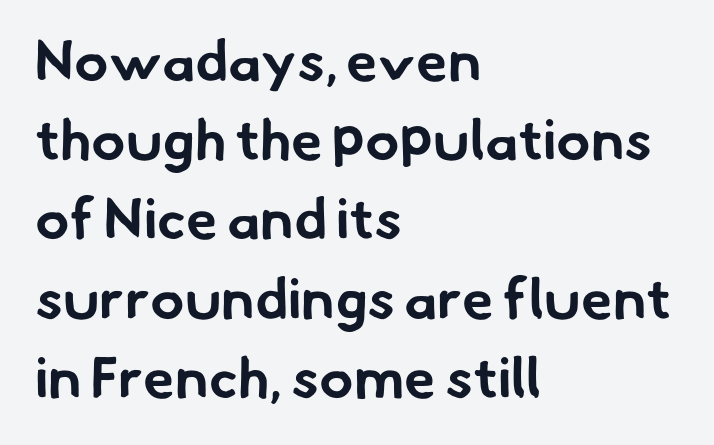
The face used here is a sans, in the tradition of grotesques and geometrics. Chunky letters — that's bold for sure. Leftover space on each line is placed entirely after the last word. Just letters on the line, the space beneath them empty.
